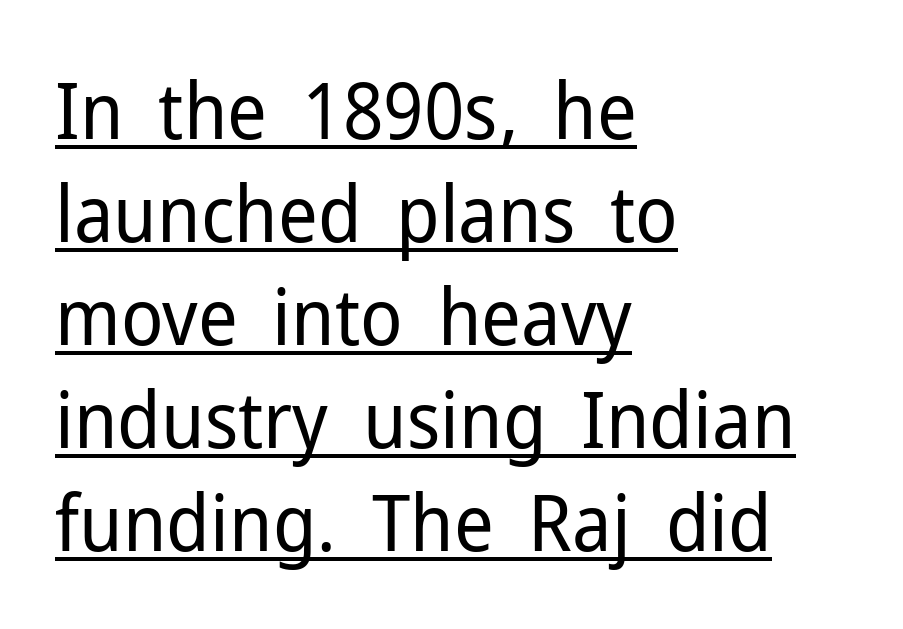
{"serif": "no", "italic": "no", "bold": "no", "weight": "regular", "width": "normal", "stroke_contrast": "low", "x_height": "medium", "monospaced": "no", "underline": "yes", "align": "left", "line_spacing": "normal", "line_spacing_ratio": 1.32, "letter_spacing": "normal", "letter_spacing_em": 0.0, "glyph_px": 78}
